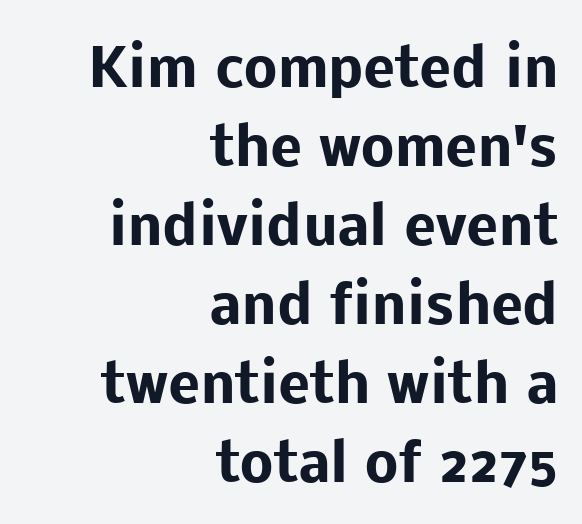
Rows of type keep a routine distance in the vertical direction. Each row of text sits above clean, open space. Note: no serifs on the glyphs. Nope, not italic — everything's standing straight.
